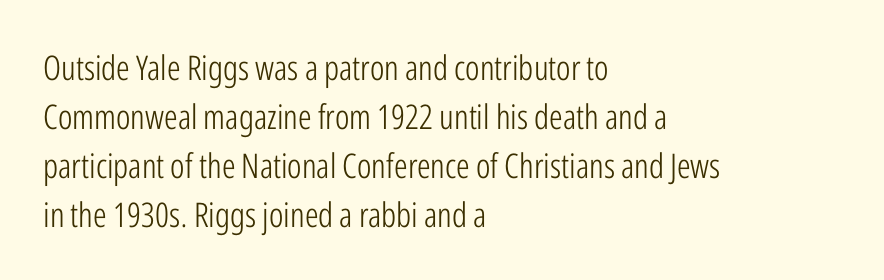
{"serif": "no", "italic": "no", "bold": "no", "weight": "light", "width": "condensed", "stroke_contrast": "low", "x_height": "medium", "monospaced": "no", "underline": "no", "align": "left", "line_spacing": "normal", "line_spacing_ratio": 1.44, "letter_spacing": "normal", "letter_spacing_em": 0.0, "glyph_px": 34}
